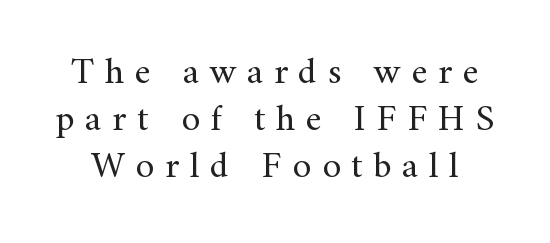
If you drew a line through each stem, it would be perfectly vertical. Think standard paragraph weight, or any step lighter than that. Does extra space separate the letters? Yes, quite a lot of it. The words here are not underlined. Think of a printed novel: that variable character pitch is what you see here. Look at the bottom of the vertical strokes: they flare into serifs here.
